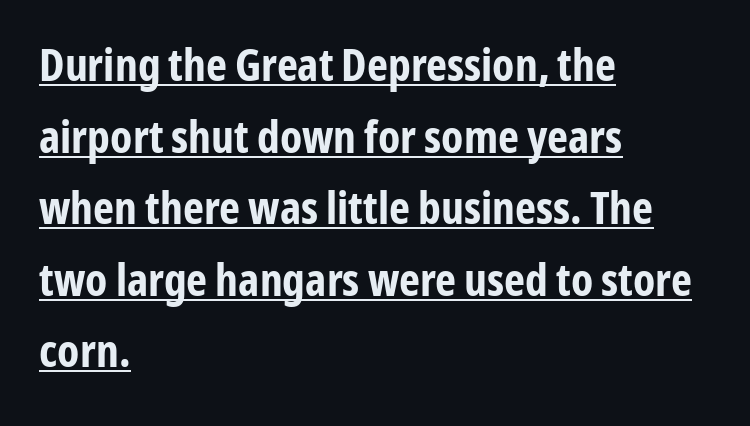
Q: Is the text bold? A: Yes.
Q: Is the text italic (slanted)? A: No, it is upright.
Q: Is the typeface a serif or a sans-serif typeface? A: Sans-serif.
Q: Is the text underlined? A: Yes.
Q: How is the paragraph aligned? A: Left-aligned.
Q: Is the spacing between letters normal or unusually wide? A: Normal.
Q: Is the spacing between lines tight, normal or loose? A: Normal.
Q: Width (condensed, normal, or wide)? A: Condensed.
Q: Stroke contrast? A: Low.
Q: x-height? A: Medium.
Q: Monospaced? A: No.
